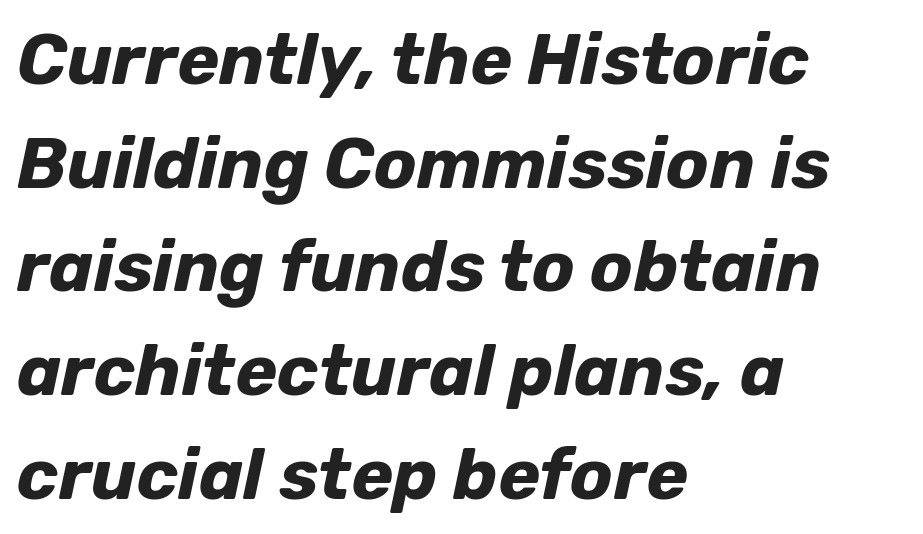
The image shows 71 px bold type, italic (leaning right); set left-aligned, normal line spacing (1.46x), normal letter spacing, not underlined; low stroke contrast and a medium x-height.
